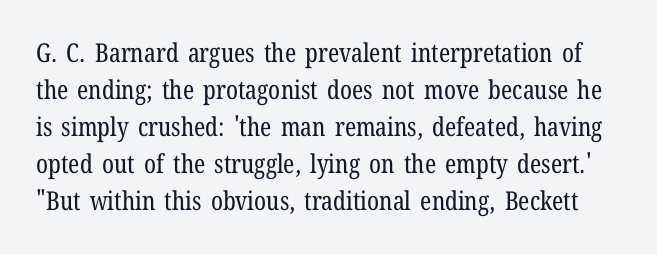
How would I describe the line gaps? Plain and ordinary. Stems here are at most as thick as an everyday book face. Does extra space separate the letters? No, they use regular spacing. Rule under the text: the space is simply empty. Characters remain perfectly vertical along every line.
